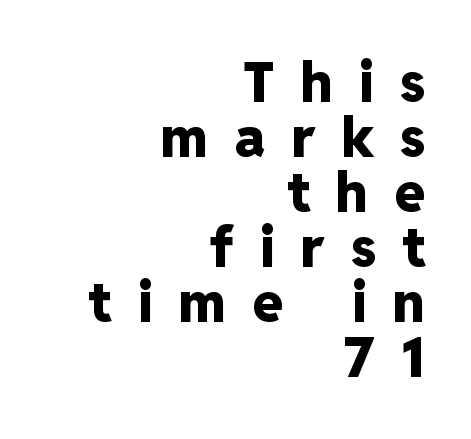
The image shows 55 px heavy sans-serif type, upright; set right-aligned, tight line spacing (1.0x), unusually wide letter spacing (+0.48 em), not underlined; low stroke contrast and a medium x-height.
